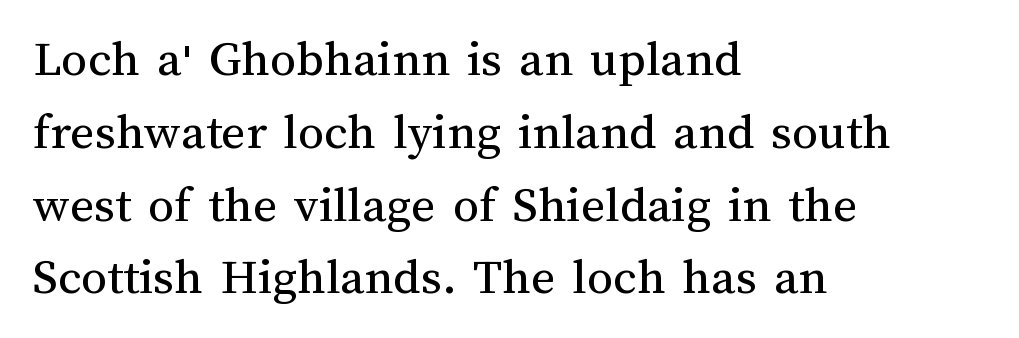
Q: Is the text bold? A: No.
Q: Is the text italic (slanted)? A: No, it is upright.
Q: Is the text underlined? A: No.
Q: How is the paragraph aligned? A: Left-aligned.
Q: Is the spacing between letters normal or unusually wide? A: Normal.
Q: Is the spacing between lines tight, normal or loose? A: Normal.
Q: Width (condensed, normal, or wide)? A: Normal.
Q: Stroke contrast? A: Medium.
Q: x-height? A: Medium.
Q: Monospaced? A: No.
